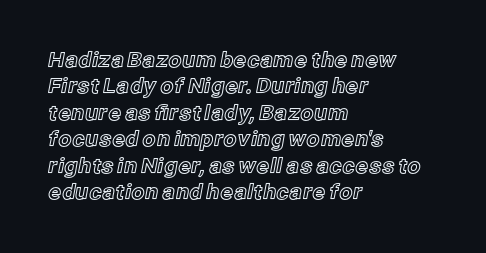
{"underline": "no", "align": "left", "line_spacing": "normal", "line_spacing_ratio": 1.26, "letter_spacing": "normal", "letter_spacing_em": 0.0, "glyph_px": 21}
